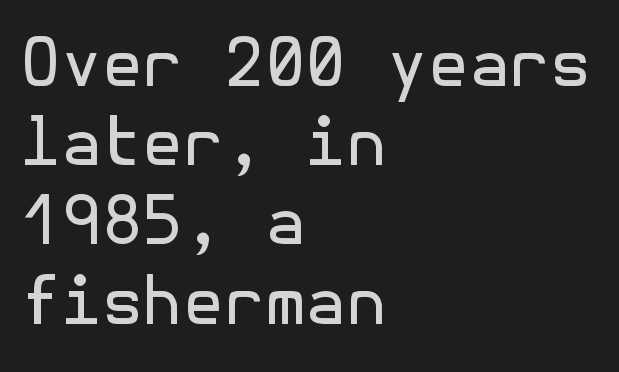
{"serif": "no", "italic": "no", "bold": "no", "weight": "regular", "width": "normal", "x_height": "medium", "underline": "no", "align": "left", "line_spacing_ratio": 1.2, "letter_spacing": "normal", "letter_spacing_em": 0.0, "glyph_px": 66}
